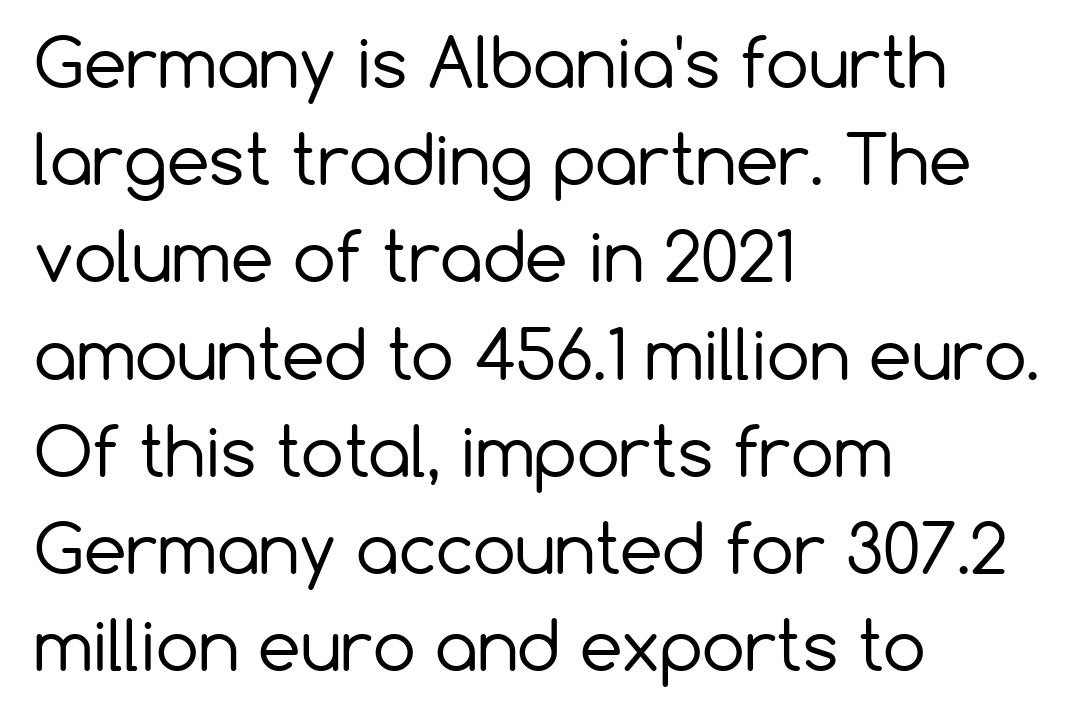
{"serif": "no", "italic": "no", "bold": "no", "weight": "regular", "width": "normal", "stroke_contrast": "low", "x_height": "medium", "monospaced": "no", "underline": "no", "align": "left", "line_spacing": "normal", "line_spacing_ratio": 1.43, "letter_spacing": "normal", "letter_spacing_em": 0.0, "glyph_px": 68}
